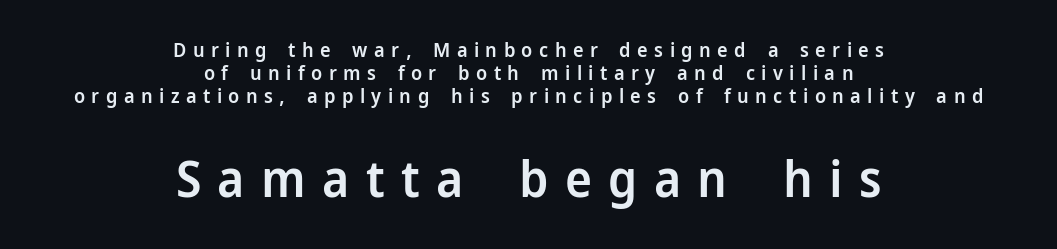
The image shows 51 px semibold sans-serif type, upright; set centered, tight line spacing (1.14x), unusually wide letter spacing (+0.32 em), not underlined; the second (bottom) block is 2.55x larger; low stroke contrast and a medium x-height.
